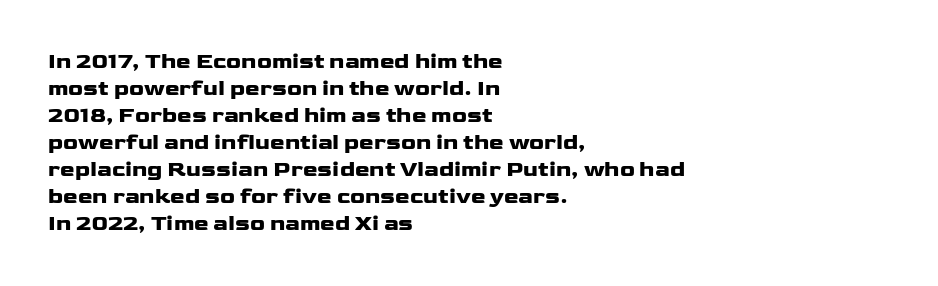
Q: Is the text bold? A: Yes.
Q: Is the text italic (slanted)? A: No, it is upright.
Q: Is the text underlined? A: No.
Q: How is the paragraph aligned? A: Left-aligned.
Q: Is the spacing between letters normal or unusually wide? A: Normal.
